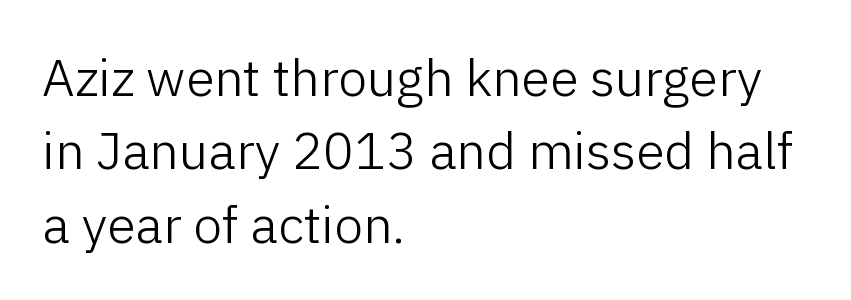
{"serif": "no", "italic": "no", "bold": "no", "weight": "light", "width": "normal", "stroke_contrast": "low", "x_height": "medium", "monospaced": "no", "underline": "no", "align": "left", "line_spacing": "normal", "line_spacing_ratio": 1.41, "letter_spacing": "normal", "letter_spacing_em": 0.0, "glyph_px": 52}
